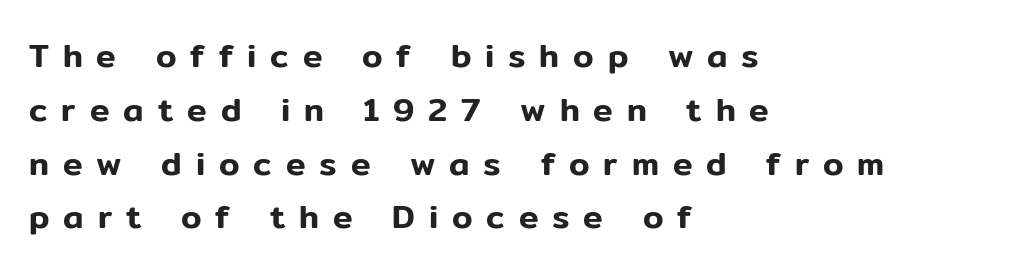
The image shows 33 px sans-serif type, upright; set left-aligned, normal line spacing (1.63x), unusually wide letter spacing (+0.42 em), not underlined; low stroke contrast and a medium x-height.
